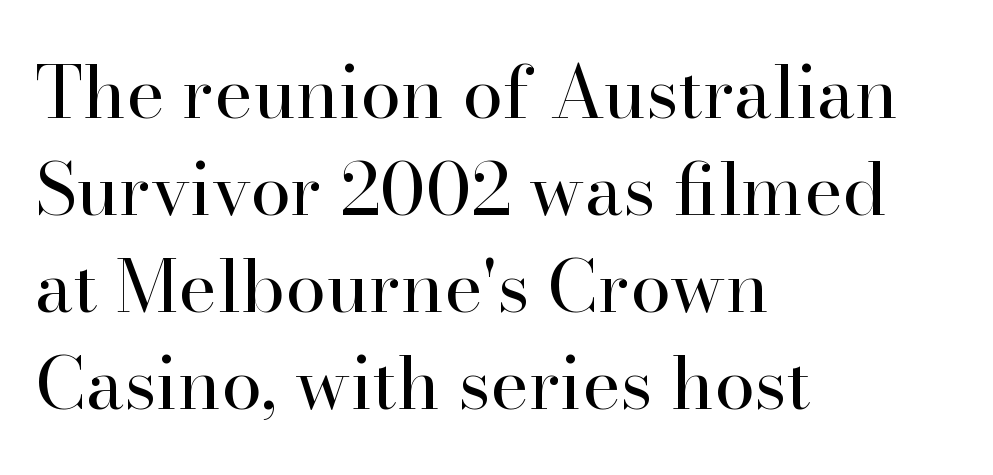
Q: Is the text bold? A: No.
Q: Is the text italic (slanted)? A: No, it is upright.
Q: Is the typeface a serif or a sans-serif typeface? A: Serif.
Q: Is the text underlined? A: No.
Q: How is the paragraph aligned? A: Left-aligned.
Q: Is the spacing between letters normal or unusually wide? A: Normal.
Q: Is the spacing between lines tight, normal or loose? A: Normal.
Q: Width (condensed, normal, or wide)? A: Normal.
Q: Stroke contrast? A: High.
Q: x-height? A: Small.
Q: Monospaced? A: No.
